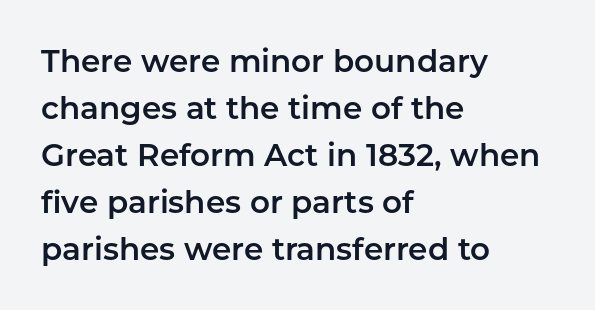
Notice how the stems are strictly vertical — no italics here. Nope, no serifs anywhere on these letters. The rows are spaced the way most documents space them. Glyph-to-glyph distance matches everyday printed text. The face used here is proportionally spaced, like ordinary book or web type.
